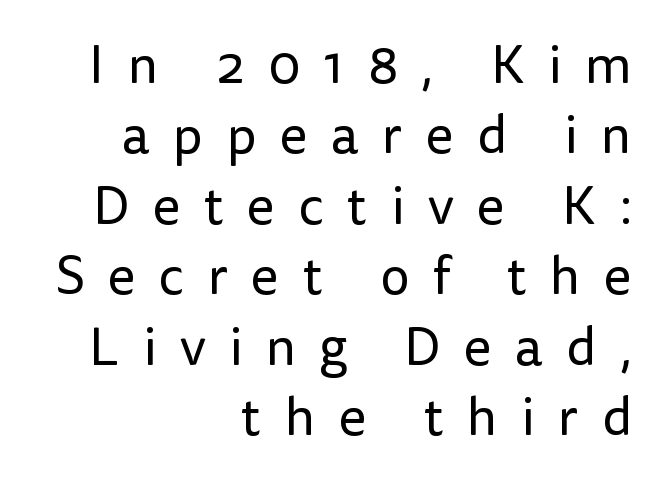
The image shows 53 px regular-weight sans-serif type, upright; set right-aligned, normal line spacing (1.33x), unusually wide letter spacing (+0.44 em), not underlined; low stroke contrast and a medium x-height.
